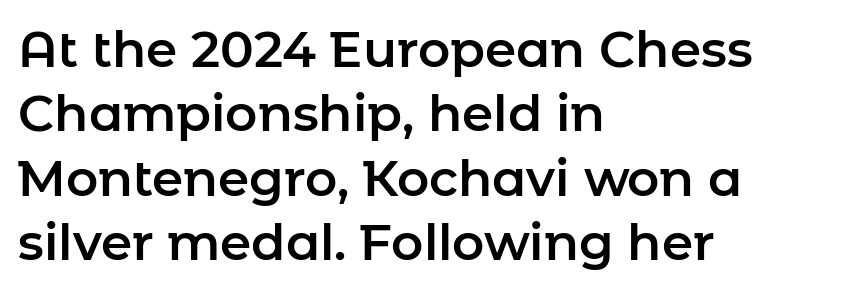
{"serif": "no", "italic": "no", "width": "normal", "stroke_contrast": "low", "x_height": "medium", "monospaced": "no", "underline": "no", "align": "left", "line_spacing": "normal", "line_spacing_ratio": 1.29, "letter_spacing": "normal", "letter_spacing_em": 0.0, "glyph_px": 50}
